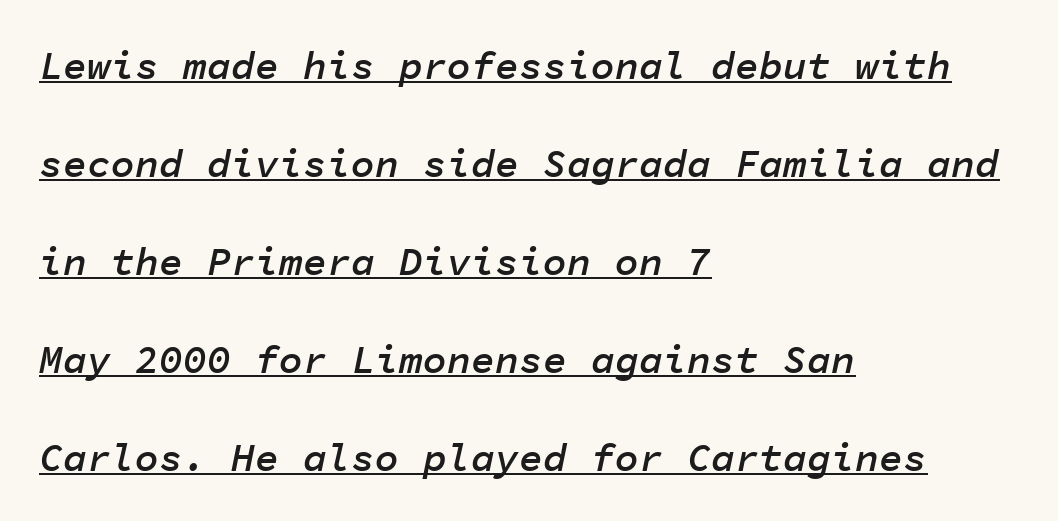
{"italic": "yes", "lean": "right", "slant_degrees": 11, "bold": "semi", "weight": "semibold", "width": "normal", "stroke_contrast": "low", "x_height": "medium", "monospaced": "yes", "underline": "yes", "align": "left", "line_spacing": "loose", "line_spacing_ratio": 2.45, "letter_spacing": "normal", "letter_spacing_em": 0.0, "glyph_px": 40}
